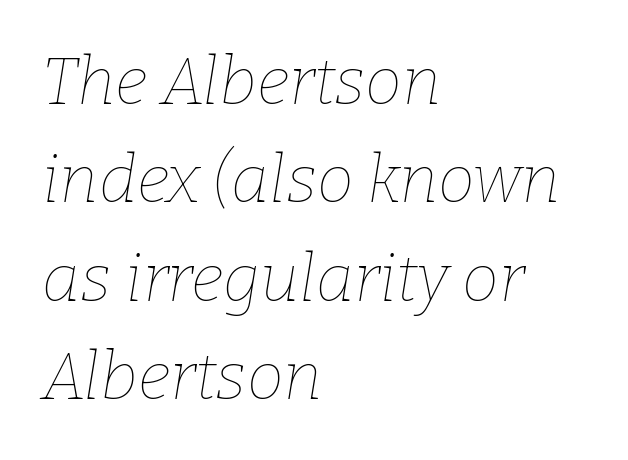
Unbolded letterforms with no extra heft. The text carries the slant typical of an italic or oblique font. There is no visible air inserted between adjacent glyphs. Is the block centered? No — it sits flush against the left margin. Check under the words: just untouched page. Varying glyph widths throughout — classic text-font behaviour.
